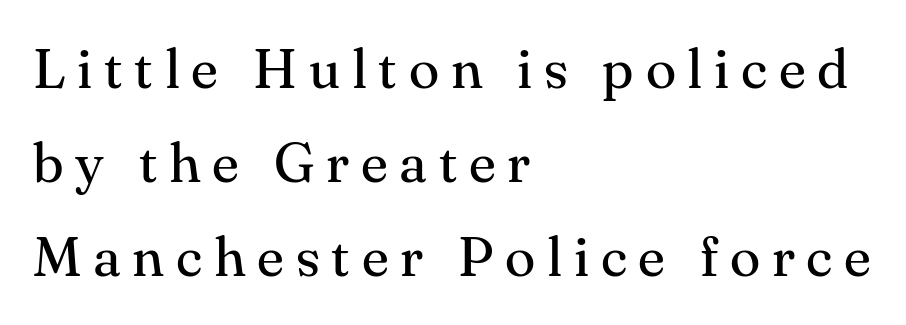
The image shows 56 px regular-weight serif type, upright; set left-aligned, normal line spacing (1.68x), unusually wide letter spacing (+0.21 em), not underlined; medium stroke contrast and a small x-height.
